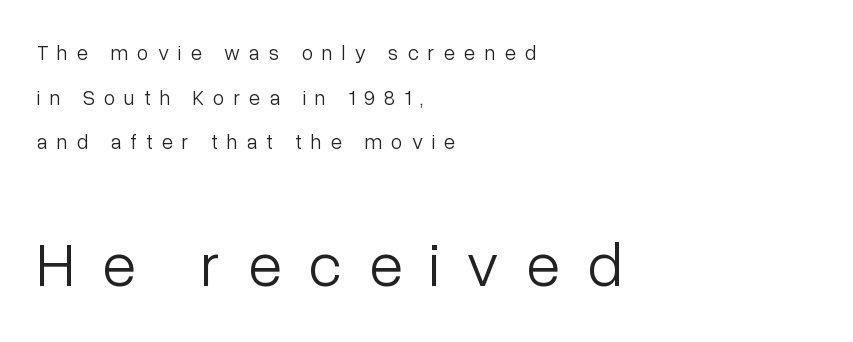
Q: Is the text bold? A: No.
Q: Is the text italic (slanted)? A: No, it is upright.
Q: Is the typeface a serif or a sans-serif typeface? A: Sans-serif.
Q: Is the text underlined? A: No.
Q: How is the paragraph aligned? A: Left-aligned.
Q: Is the spacing between letters normal or unusually wide? A: Unusually wide.
Q: Is the spacing between lines tight, normal or loose? A: Loose.
Q: Which block of text is set in a larger size, the first (top) or the second (bottom)? A: The second (bottom) one.
Q: Width (condensed, normal, or wide)? A: Normal.
Q: Stroke contrast? A: Low.
Q: x-height? A: Medium.
Q: Monospaced? A: No.
